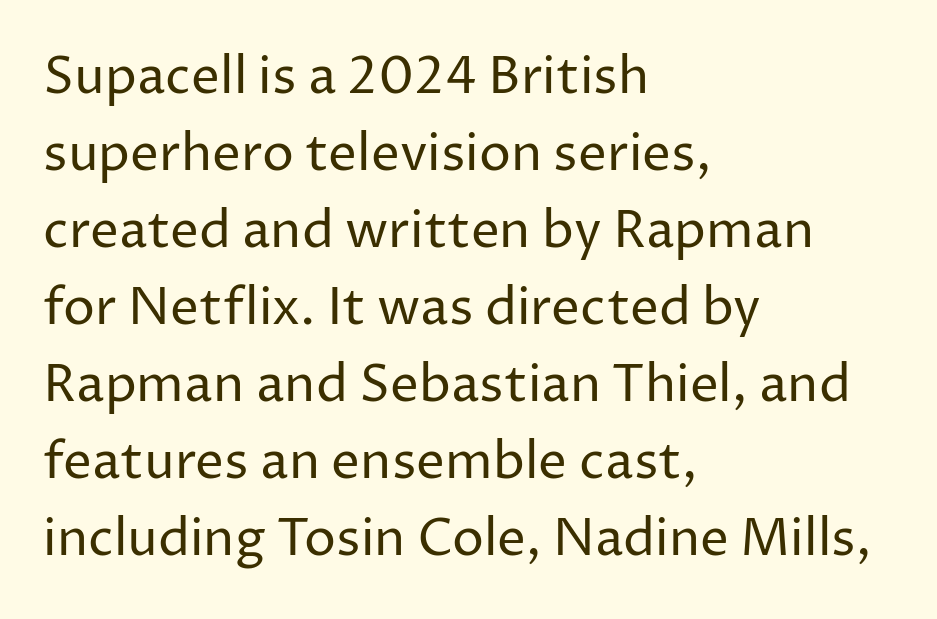
{"serif": "no", "italic": "no", "bold": "no", "weight": "regular", "width": "normal", "stroke_contrast": "low", "x_height": "medium", "monospaced": "no", "underline": "no", "align": "left", "line_spacing": "normal", "line_spacing_ratio": 1.51, "letter_spacing": "normal", "letter_spacing_em": 0.0, "glyph_px": 51}
